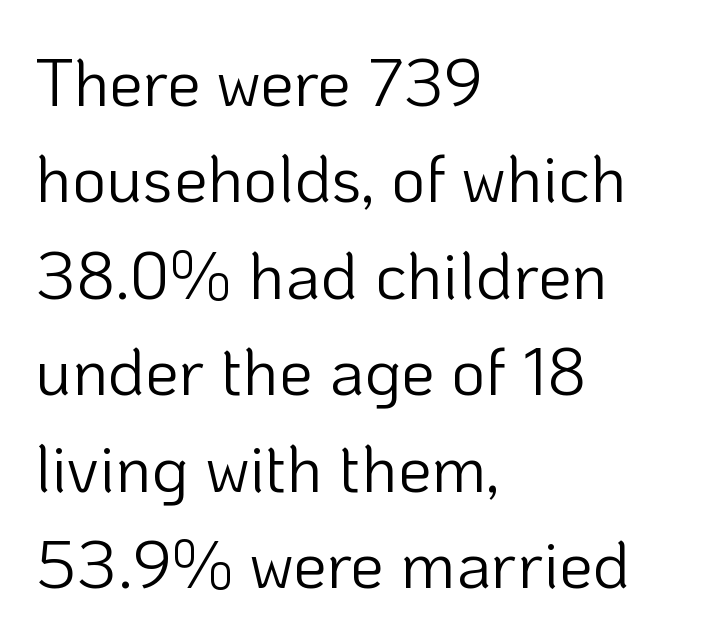
{"serif": "no", "italic": "no", "bold": "no", "weight": "light", "width": "normal", "stroke_contrast": "low", "x_height": "medium", "monospaced": "no", "underline": "no", "align": "left", "line_spacing": "normal", "line_spacing_ratio": 1.44, "letter_spacing": "normal", "letter_spacing_em": 0.0, "glyph_px": 67}
